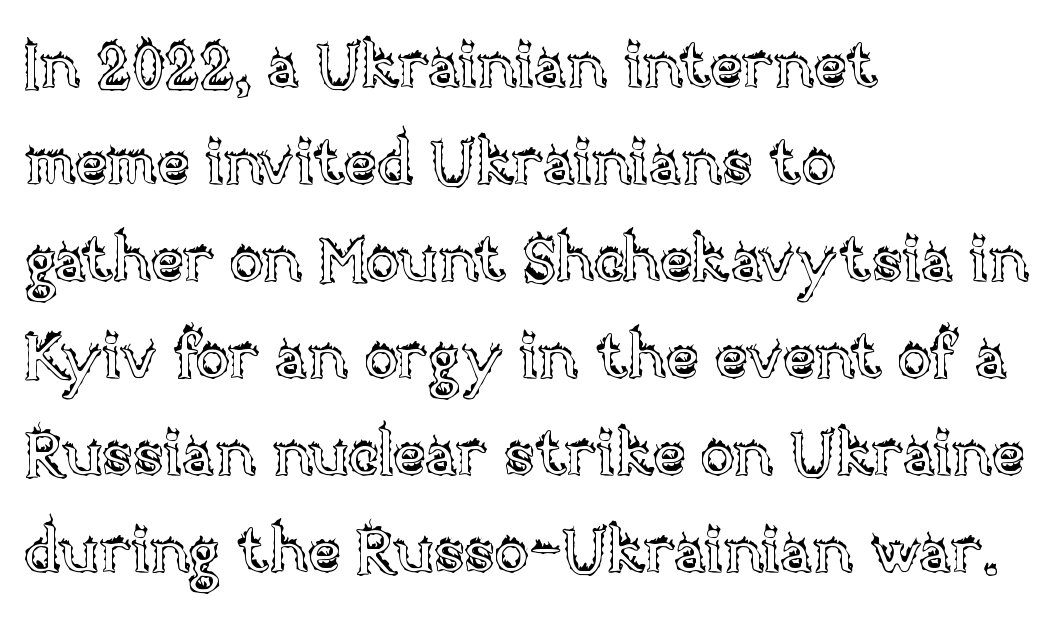
Q: Is the text italic (slanted)? A: No, it is upright.
Q: Is the text underlined? A: No.
Q: How is the paragraph aligned? A: Left-aligned.
Q: Is the spacing between letters normal or unusually wide? A: Normal.
Q: Is the spacing between lines tight, normal or loose? A: Normal.
Q: Width (condensed, normal, or wide)? A: Normal.
Q: x-height? A: Large.
Q: Monospaced? A: No.
